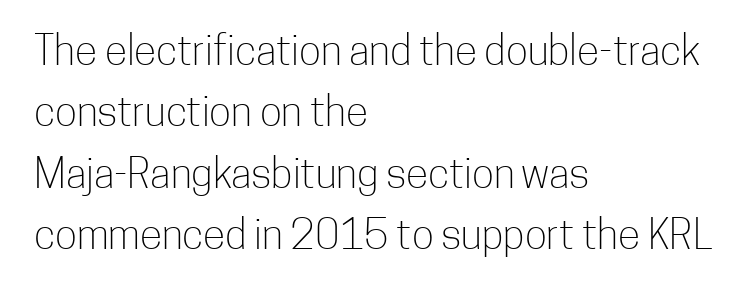
Q: Is the text bold? A: No.
Q: Is the text italic (slanted)? A: No, it is upright.
Q: Is the typeface a serif or a sans-serif typeface? A: Sans-serif.
Q: Is the text underlined? A: No.
Q: How is the paragraph aligned? A: Left-aligned.
Q: Is the spacing between letters normal or unusually wide? A: Normal.
Q: Is the spacing between lines tight, normal or loose? A: Normal.
Q: Width (condensed, normal, or wide)? A: Condensed.
Q: Stroke contrast? A: Low.
Q: x-height? A: Medium.
Q: Monospaced? A: No.
